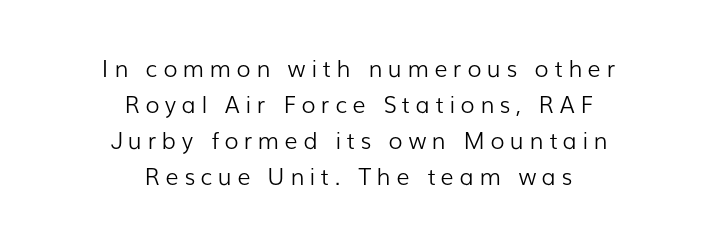
{"italic": "no", "bold": "no", "underline": "no", "align": "center", "line_spacing": "normal", "line_spacing_ratio": 1.57, "letter_spacing": "wide", "letter_spacing_em": 0.24, "glyph_px": 23}
